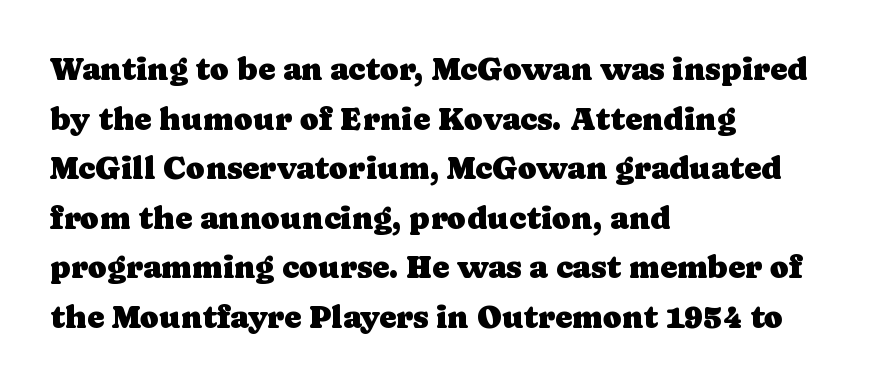
The letters stand straight up with perfectly vertical stems. This sample uses a serif face. How would I describe the line gaps? Plain and ordinary. The space beneath each line is pristine and unruled. These lines keep a tight, regular rhythm from letter to letter. Left-aligned paragraph, ragged on the right.
